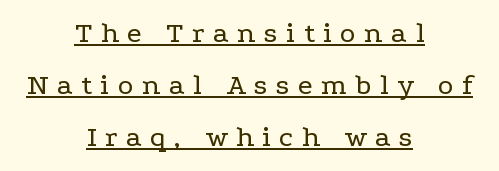
Q: Is the text bold? A: No.
Q: Is the text italic (slanted)? A: No, it is upright.
Q: Is the typeface a serif or a sans-serif typeface? A: Serif.
Q: Is the text underlined? A: Yes.
Q: How is the paragraph aligned? A: Centered.
Q: Is the spacing between letters normal or unusually wide? A: Unusually wide.
Q: Width (condensed, normal, or wide)? A: Wide.
Q: Stroke contrast? A: Low.
Q: x-height? A: Medium.
Q: Monospaced? A: No.
